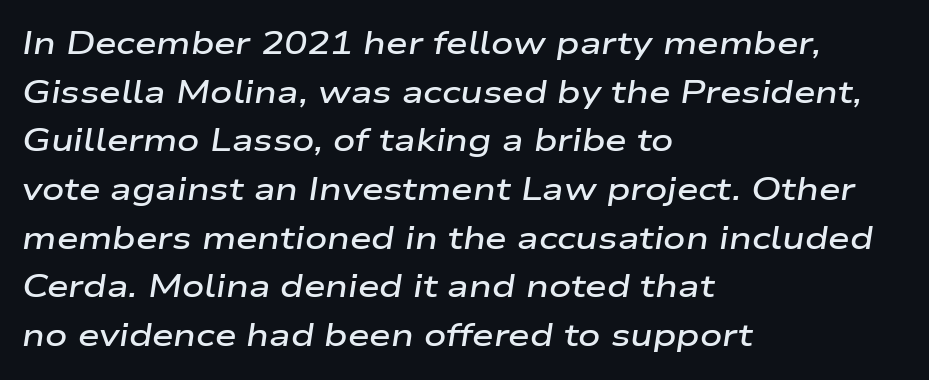
{"italic": "yes", "lean": "right", "slant_degrees": 9, "bold": "semi", "weight": "semibold", "width": "wide", "stroke_contrast": "low", "x_height": "medium", "monospaced": "no", "underline": "no", "align": "left", "line_spacing": "normal", "line_spacing_ratio": 1.57, "letter_spacing": "normal", "letter_spacing_em": 0.0, "glyph_px": 31}
